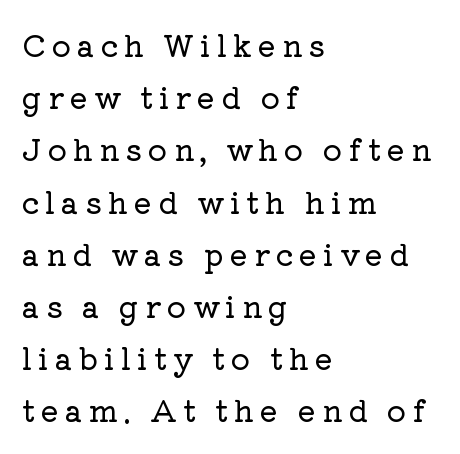
{"serif": "yes", "italic": "no", "width": "normal", "stroke_contrast": "low", "x_height": "medium", "monospaced": "no", "underline": "no", "align": "left", "line_spacing_ratio": 1.74, "letter_spacing": "wide", "letter_spacing_em": 0.2, "glyph_px": 30}
